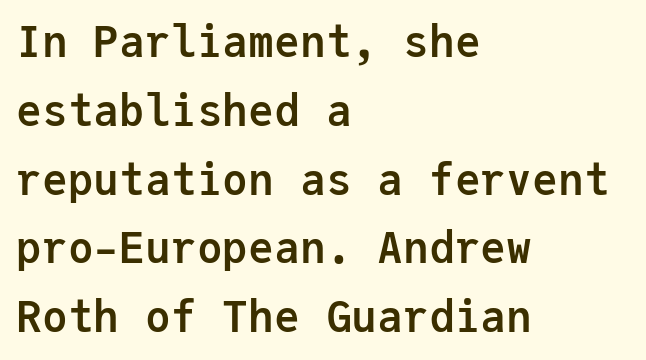
Q: Is the text bold? A: Yes.
Q: Is the text italic (slanted)? A: No, it is upright.
Q: Is the typeface a serif or a sans-serif typeface? A: Sans-serif.
Q: Is the text underlined? A: No.
Q: How is the paragraph aligned? A: Left-aligned.
Q: Is the spacing between letters normal or unusually wide? A: Normal.
Q: Is the spacing between lines tight, normal or loose? A: Normal.
Q: Width (condensed, normal, or wide)? A: Normal.
Q: Stroke contrast? A: Low.
Q: x-height? A: Medium.
Q: Monospaced? A: Yes.
